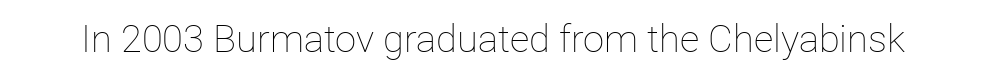
{"italic": "no", "bold": "no", "weight": "thin", "width": "normal", "stroke_contrast": "low", "x_height": "medium", "monospaced": "no", "underline": "no", "letter_spacing": "normal", "letter_spacing_em": 0.0, "glyph_px": 38}
